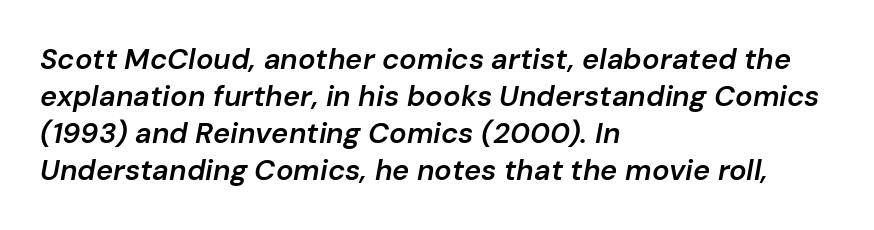
Q: Is the text bold? A: Semi-bold.
Q: Is the text italic (slanted)? A: Yes, it leans right by about 10 degrees.
Q: Is the text underlined? A: No.
Q: How is the paragraph aligned? A: Left-aligned.
Q: Is the spacing between letters normal or unusually wide? A: Normal.
Q: Is the spacing between lines tight, normal or loose? A: Normal.
Q: Width (condensed, normal, or wide)? A: Normal.
Q: Stroke contrast? A: Low.
Q: x-height? A: Medium.
Q: Monospaced? A: No.
